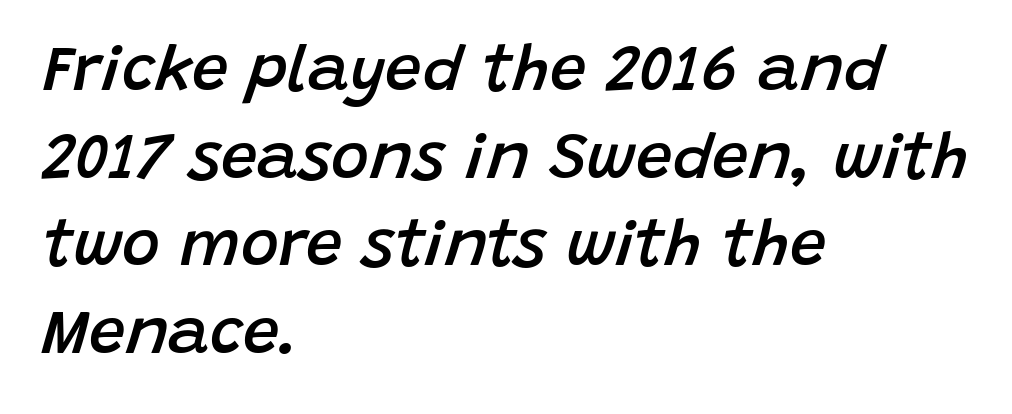
{"italic": "yes", "lean": "right", "slant_degrees": 15, "bold": "semi", "weight": "semibold", "width": "normal", "stroke_contrast": "low", "x_height": "large", "monospaced": "no", "underline": "no", "align": "left", "line_spacing": "normal", "line_spacing_ratio": 1.35, "letter_spacing": "normal", "letter_spacing_em": 0.0, "glyph_px": 65}
